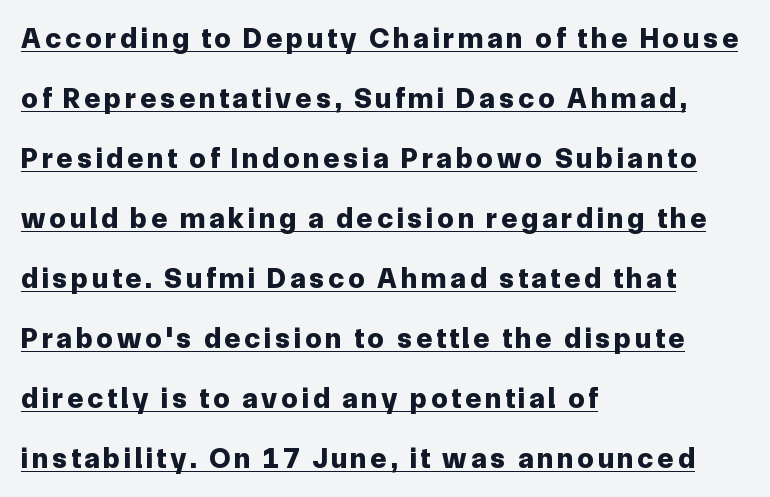
These characters rest on top of a visible drawn line. Plenty of ink on the page — the face is bold. Caption: multi-line text, flush left, ragged right. Leading: increased. Quick note: not italic, upright.
